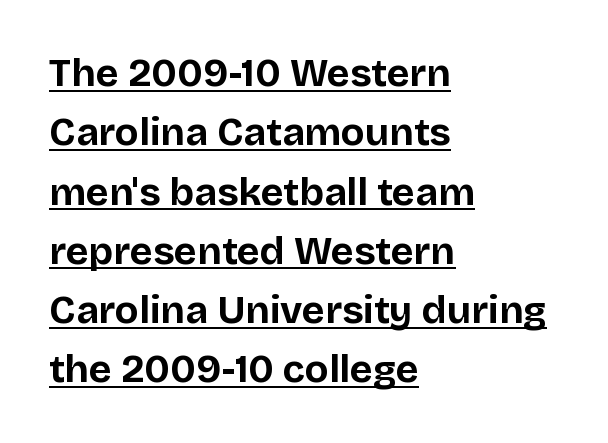
The image shows 39 px bold sans-serif type, upright; set left-aligned, normal line spacing (1.52x), normal letter spacing, underlined; low stroke contrast and a large x-height.
